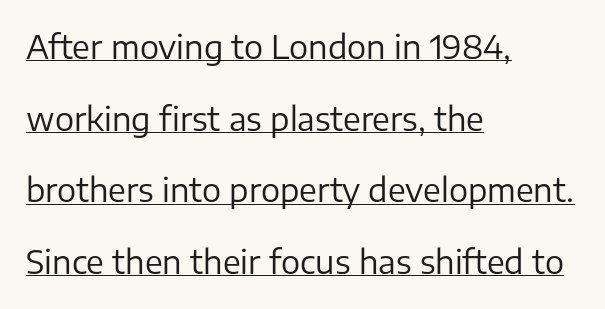
The image shows 32 px regular-weight sans-serif type, upright; set left-aligned, loose line spacing (2.24x), normal letter spacing, underlined; low stroke contrast and a medium x-height.
